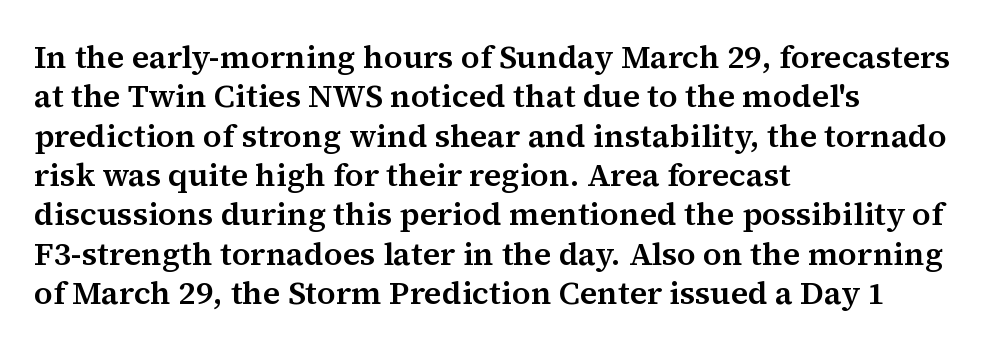
This is the regular roman posture of the typeface. Typeset ragged right — the left edge is the straight one. Each letter keeps its own natural width here, so spacing adapts to shape. The space directly below the letters is spotless. The line texture is even and compact thanks to regular tracking. Stroke terminals: seriffed.
